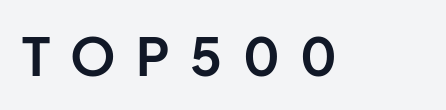
{"serif": "no", "italic": "no", "bold": "yes", "weight": "bold", "width": "normal", "stroke_contrast": "low", "x_height": "medium", "monospaced": "no", "underline": "no", "letter_spacing": "wide", "letter_spacing_em": 0.39, "glyph_px": 52}
